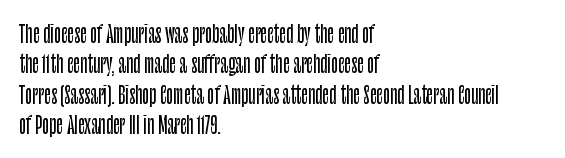
Q: Is the text italic (slanted)? A: No, it is upright.
Q: Is the text underlined? A: No.
Q: How is the paragraph aligned? A: Left-aligned.
Q: Is the spacing between letters normal or unusually wide? A: Normal.
Q: Is the spacing between lines tight, normal or loose? A: Normal.
